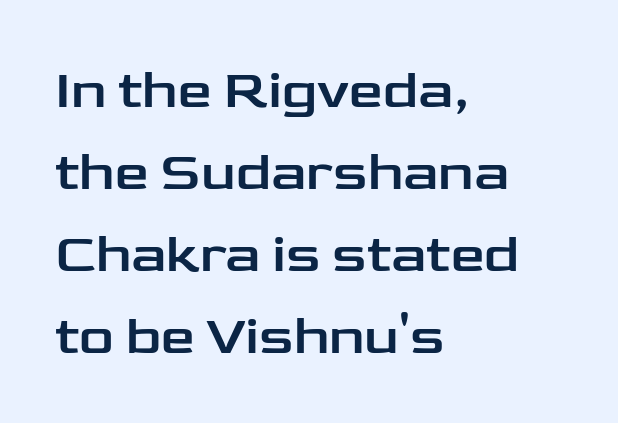
{"serif": "no", "italic": "no", "width": "wide", "stroke_contrast": "low", "x_height": "medium", "monospaced": "no", "underline": "no", "align": "left", "line_spacing": "normal", "line_spacing_ratio": 1.52, "letter_spacing": "normal", "letter_spacing_em": 0.0, "glyph_px": 54}
